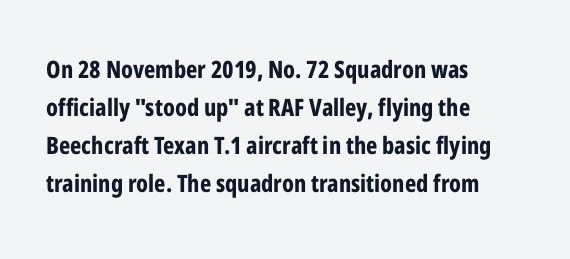
Q: Is the text bold? A: Yes.
Q: Is the text italic (slanted)? A: No, it is upright.
Q: Is the text underlined? A: No.
Q: How is the paragraph aligned? A: Left-aligned.
Q: Is the spacing between letters normal or unusually wide? A: Normal.
Q: Is the spacing between lines tight, normal or loose? A: Normal.
